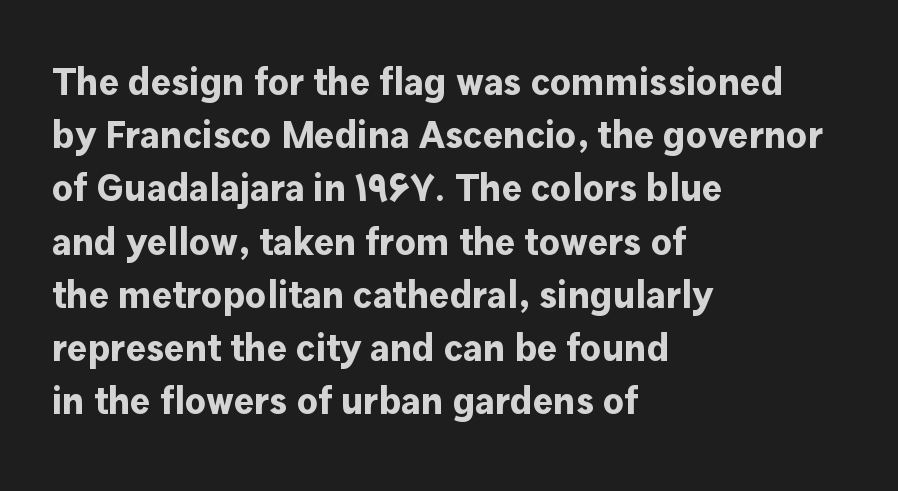
Look at the stroke-to-counter ratio: heavy, a bold. You can tell from the bare stems that sans-serif type was used. Horizontal bands of white between lines are of average thickness. You could call the tracking neutral — neither tight nor loose.
